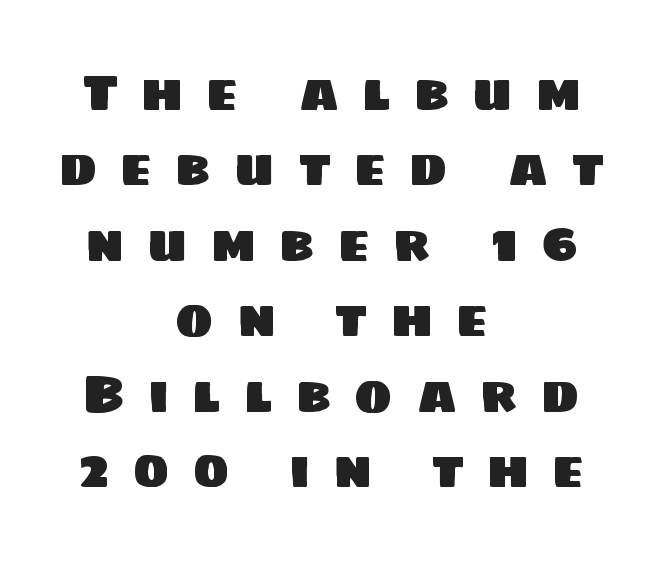
{"serif": "no", "width": "normal", "stroke_contrast": "low", "x_height": "large", "monospaced": "no", "underline": "no", "align": "center", "line_spacing": "normal", "line_spacing_ratio": 1.48, "letter_spacing": "wide", "letter_spacing_em": 0.45, "glyph_px": 51}
